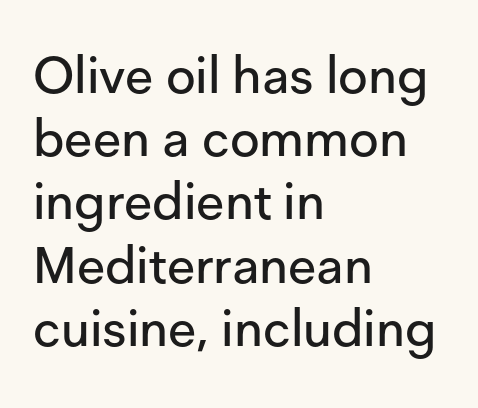
The image shows 51 px sans-serif type, upright; set left-aligned, line spacing 1.24x, normal letter spacing, not underlined; low stroke contrast and a medium x-height.
